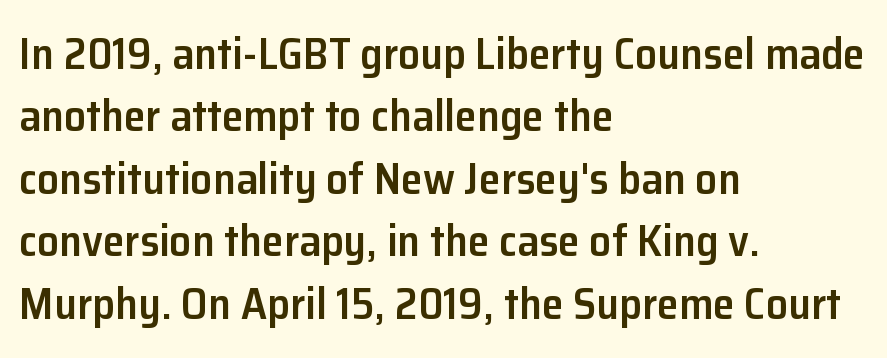
The image shows 44 px semibold sans-serif type, upright; set left-aligned, normal line spacing (1.42x), normal letter spacing, not underlined; low stroke contrast and a medium x-height.
